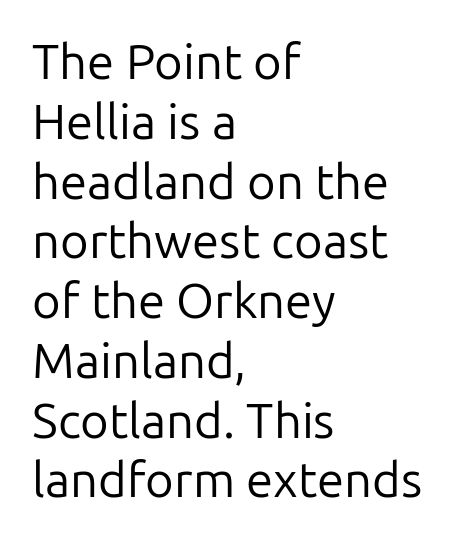
The image shows 49 px regular-weight sans-serif type, upright; set left-aligned, line spacing 1.22x, normal letter spacing, not underlined; low stroke contrast and a medium x-height.
